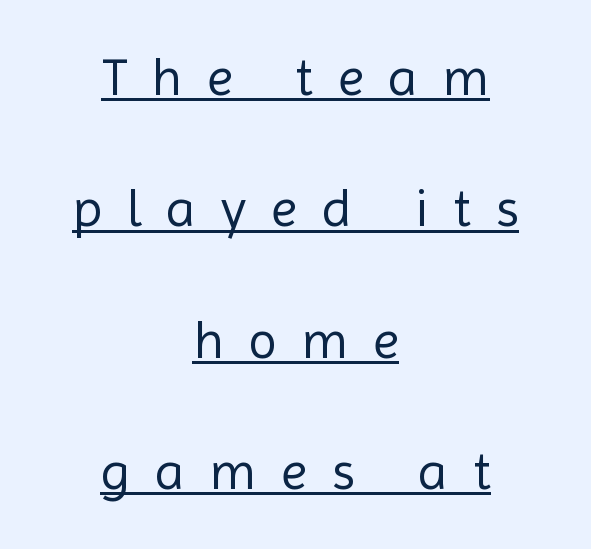
The rendering uses the underline text-decoration. The rendering uses natural spacing where letterforms have individual widths. A light-to-regular cut is what we see here. Notice the wide empty band between every row — that's loose leading. Posture: vertical. These lines are composed in type without serifs.
